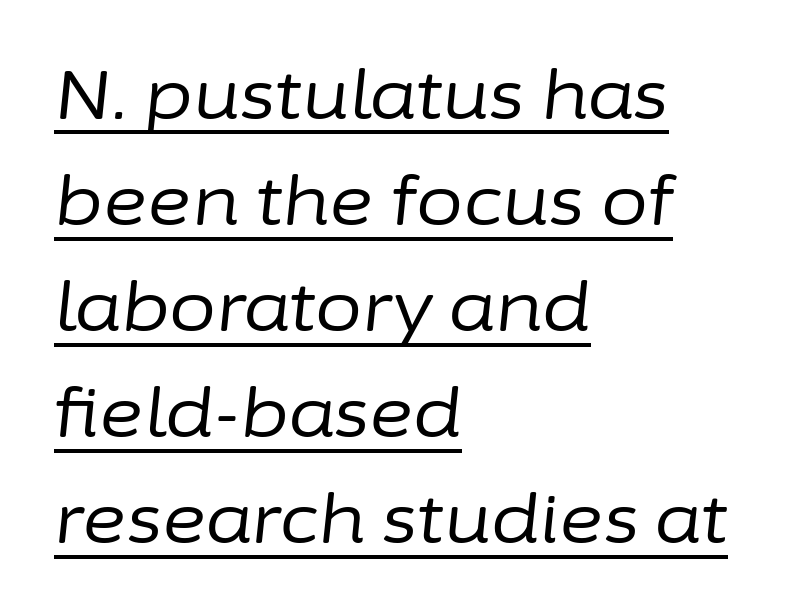
A baseline rule has been typeset under these characters. Short and long lines alike share a common starting point at left. Characters are canted at an angle relative to the baseline's perpendicular. The horizontal fit of the characters is conventional and even. Regarding leading, the lines here are spaced in the standard way.
